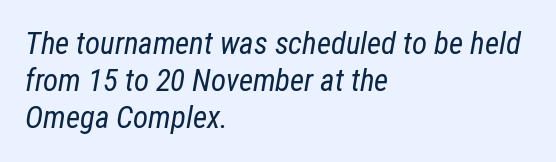
Q: Is the text bold? A: No.
Q: Is the text italic (slanted)? A: Yes, it leans right by about 12 degrees.
Q: Is the text underlined? A: No.
Q: How is the paragraph aligned? A: Left-aligned.
Q: Is the spacing between letters normal or unusually wide? A: Normal.
Q: Width (condensed, normal, or wide)? A: Condensed.
Q: Stroke contrast? A: Low.
Q: x-height? A: Medium.
Q: Monospaced? A: No.
